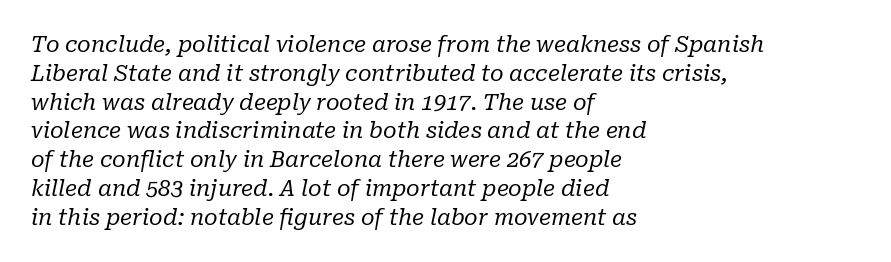
In terms of letterspacing, this is plain default setting. Emphasis-style slanted type is in use. The vertical gap from one line to the next is medium. The strokes are not fattened; the text isn't bold. The rendering anchors every line to the left-hand side.
